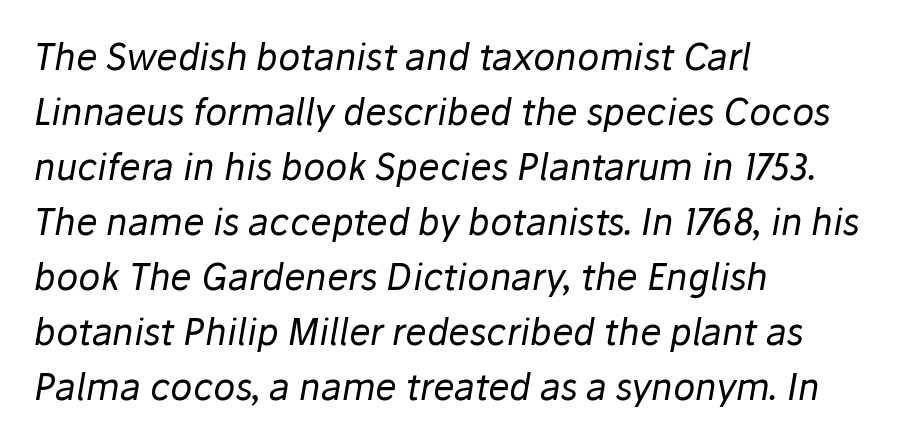
The image shows 36 px regular-weight type, italic (leaning right); set left-aligned, normal line spacing (1.53x), normal letter spacing, not underlined; low stroke contrast and a medium x-height.
